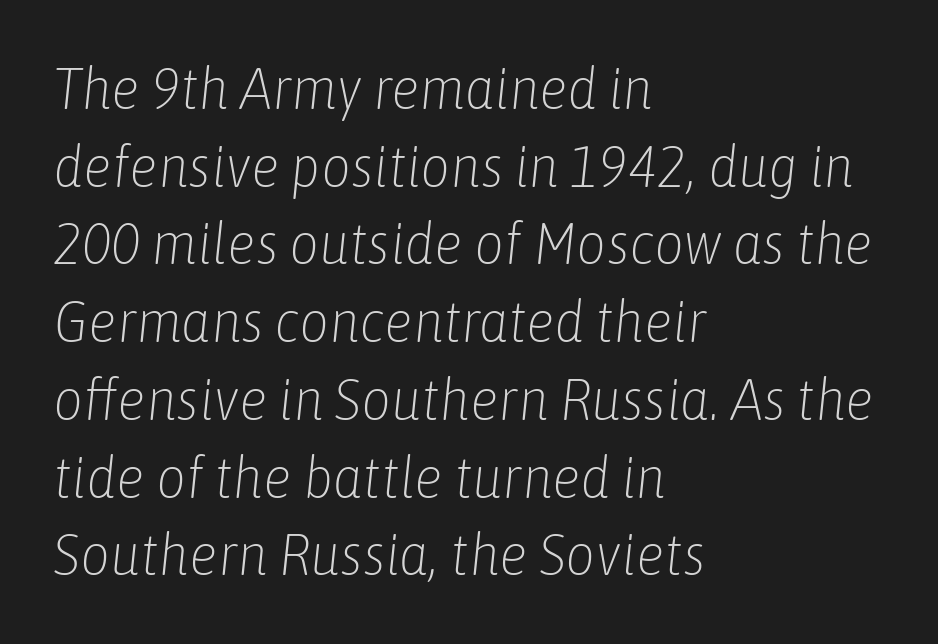
The image shows 58 px light, condensed type, italic (leaning right); set left-aligned, normal line spacing (1.34x), normal letter spacing, not underlined; low stroke contrast and a medium x-height.
